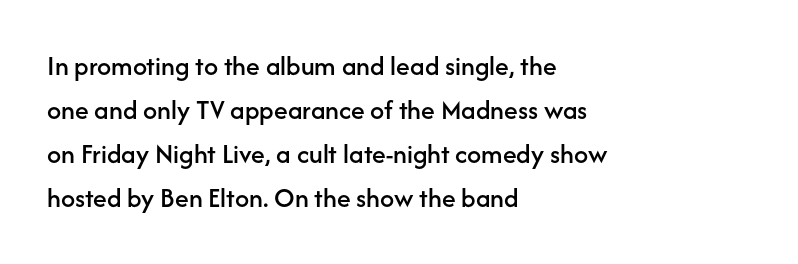
A typesetter would mark this as roman, not italic. The tracking reads as untouched default to a designer's eye. Compared with typical paragraphs, the rows here are spaced about the same. Examine the stroke ends and you'll find no serifs. Plain, unruled lines of type. The ragged edge is on the right, which tells us the setting is flush left.
